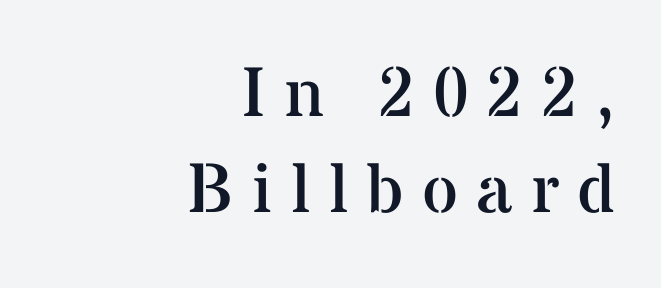
Q: Is the text bold? A: No.
Q: Is the text italic (slanted)? A: No, it is upright.
Q: Is the typeface a serif or a sans-serif typeface? A: Serif.
Q: Is the text underlined? A: No.
Q: How is the paragraph aligned? A: Right-aligned.
Q: Is the spacing between letters normal or unusually wide? A: Unusually wide.
Q: Is the spacing between lines tight, normal or loose? A: Normal.
Q: Width (condensed, normal, or wide)? A: Normal.
Q: Stroke contrast? A: Medium.
Q: x-height? A: Medium.
Q: Monospaced? A: No.
